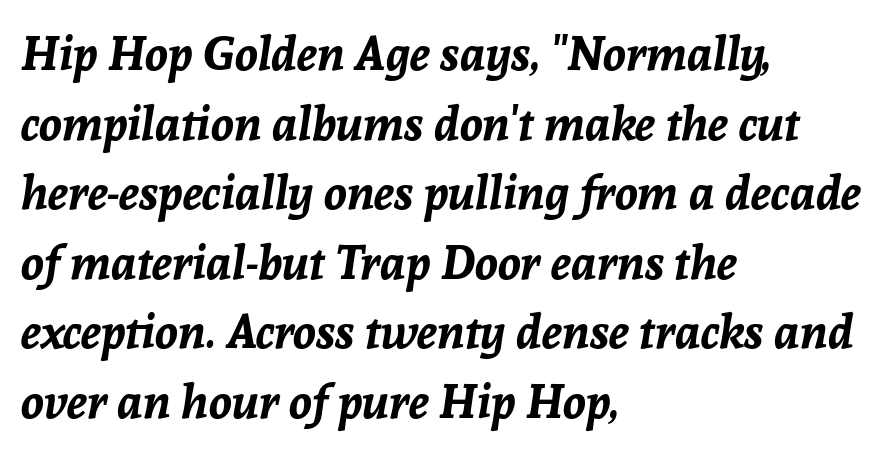
{"italic": "yes", "lean": "right", "slant_degrees": 8, "bold": "yes", "weight": "bold", "width": "normal", "stroke_contrast": "low", "x_height": "medium", "monospaced": "no", "underline": "no", "align": "left", "line_spacing": "normal", "line_spacing_ratio": 1.48, "letter_spacing": "normal", "letter_spacing_em": 0.0, "glyph_px": 47}
